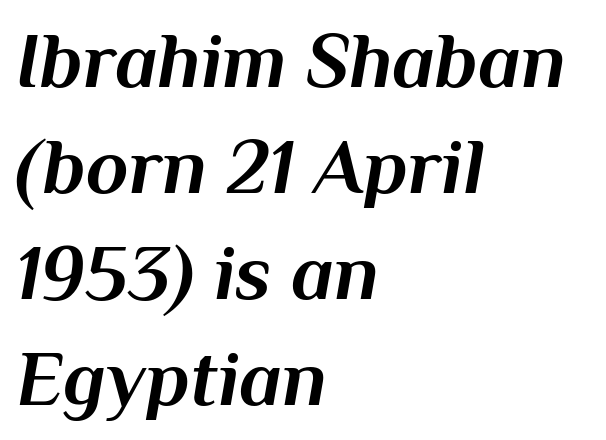
The image shows 78 px bold type, italic (leaning right); set left-aligned, normal line spacing (1.36x), normal letter spacing, not underlined; medium stroke contrast and a medium x-height.
